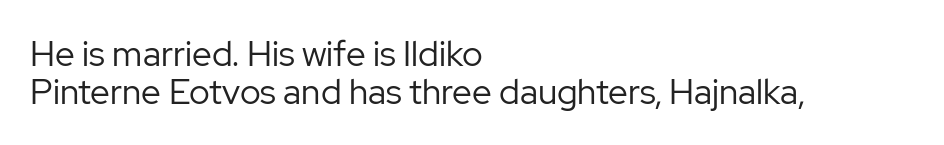
{"serif": "no", "italic": "no", "bold": "no", "weight": "regular", "width": "normal", "stroke_contrast": "low", "x_height": "medium", "monospaced": "no", "underline": "no", "align": "left", "line_spacing": "tight", "line_spacing_ratio": 1.08, "letter_spacing": "normal", "letter_spacing_em": 0.0, "glyph_px": 35}
